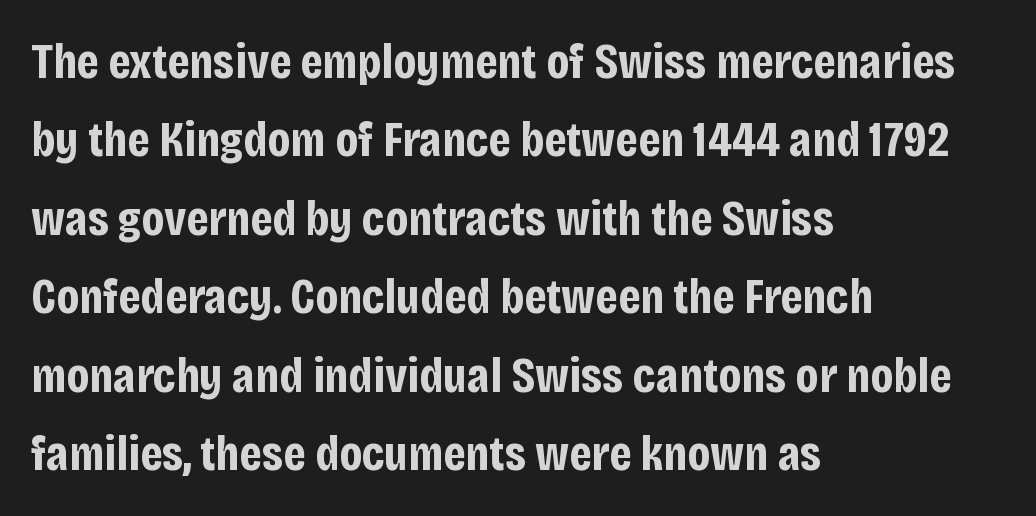
The image shows 50 px bold, condensed sans-serif type, upright; set left-aligned, normal line spacing (1.57x), normal letter spacing, not underlined; low stroke contrast and a large x-height.
